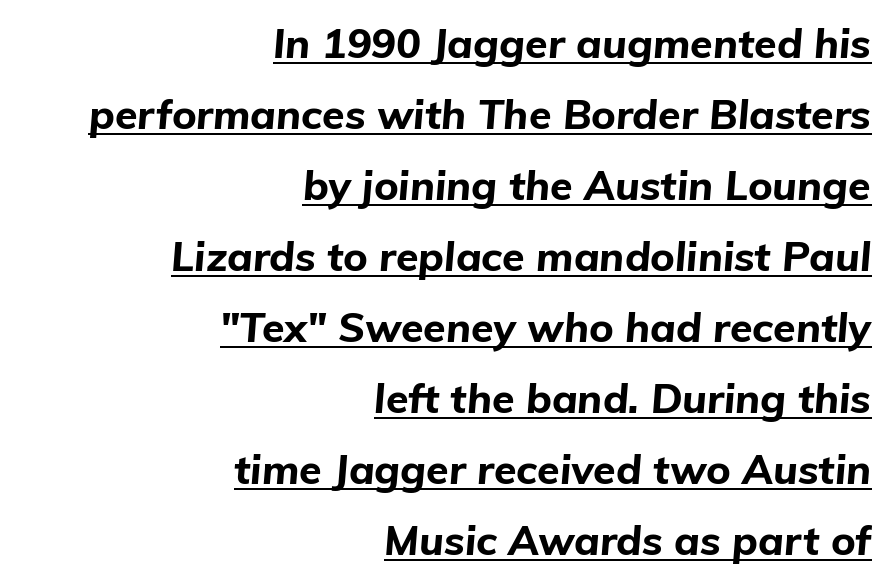
{"italic": "yes", "lean": "right", "slant_degrees": 5, "bold": "yes", "weight": "bold", "width": "normal", "stroke_contrast": "low", "x_height": "medium", "monospaced": "no", "underline": "yes", "align": "right", "line_spacing_ratio": 1.73, "letter_spacing": "normal", "letter_spacing_em": 0.0, "glyph_px": 41}
